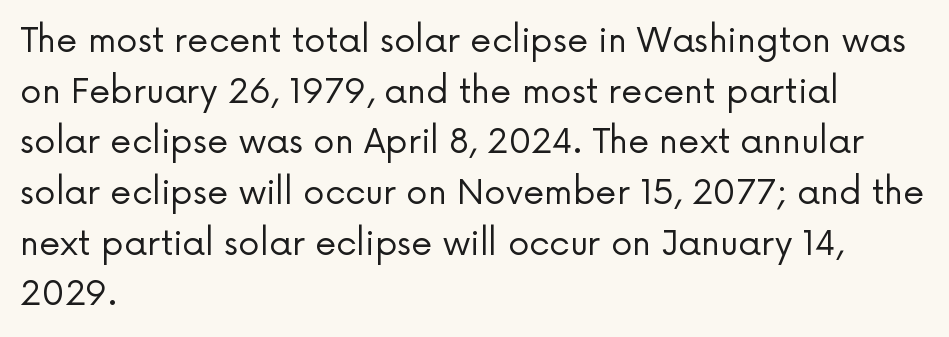
The image shows 34 px regular-weight sans-serif type, upright; set left-aligned, normal line spacing (1.49x), normal letter spacing, not underlined; low stroke contrast and a medium x-height.
